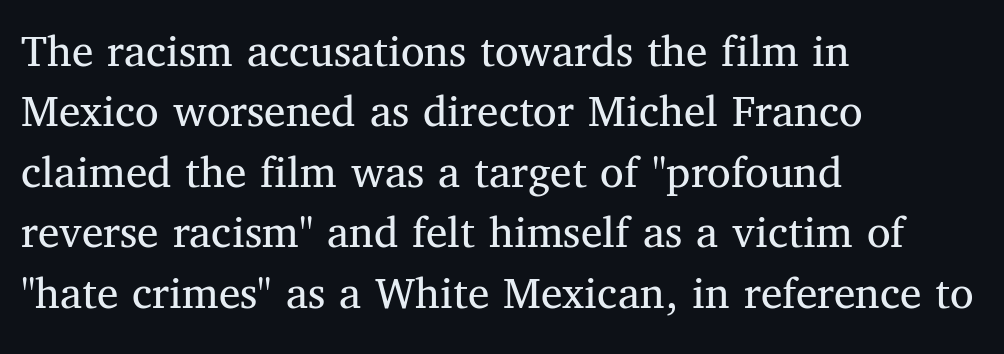
Q: Is the text bold? A: No.
Q: Is the text italic (slanted)? A: No, it is upright.
Q: Is the typeface a serif or a sans-serif typeface? A: Serif.
Q: Is the text underlined? A: No.
Q: How is the paragraph aligned? A: Left-aligned.
Q: Is the spacing between letters normal or unusually wide? A: Normal.
Q: Is the spacing between lines tight, normal or loose? A: Normal.
Q: Width (condensed, normal, or wide)? A: Normal.
Q: Stroke contrast? A: Medium.
Q: x-height? A: Medium.
Q: Monospaced? A: No.
